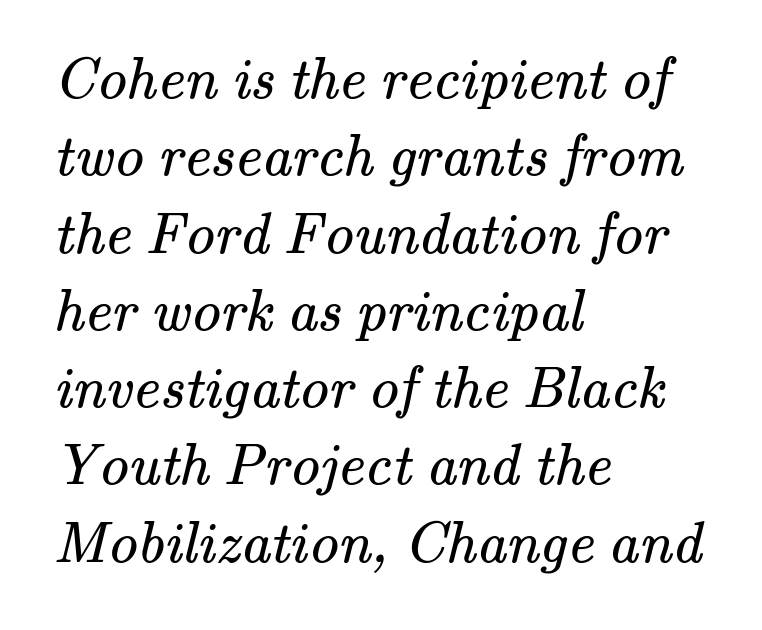
Note: serifs present on the glyphs. A light-to-regular cut is what we see here. In CSS terms this would be text-align: left. The passage shown stacks its lines at a standard gap. No word sits above an underline. The letterforms sit shoulder to shoulder at normal distance.
